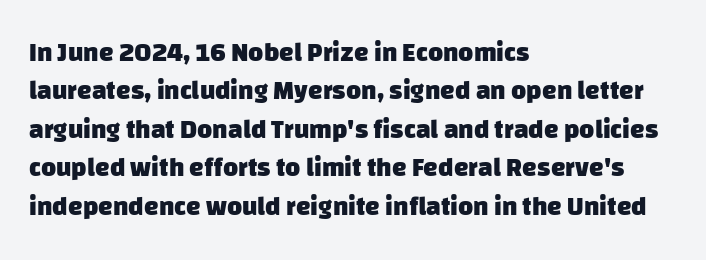
Q: Is the text bold? A: Yes.
Q: Is the text underlined? A: No.
Q: How is the paragraph aligned? A: Left-aligned.
Q: Is the spacing between letters normal or unusually wide? A: Normal.
Q: Is the spacing between lines tight, normal or loose? A: Normal.
